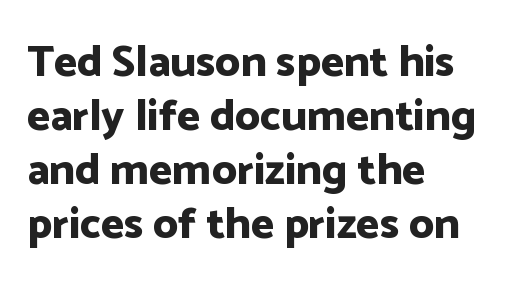
The image shows 44 px bold sans-serif type, upright; set left-aligned, line spacing 1.23x, normal letter spacing, not underlined; low stroke contrast and a medium x-height.
